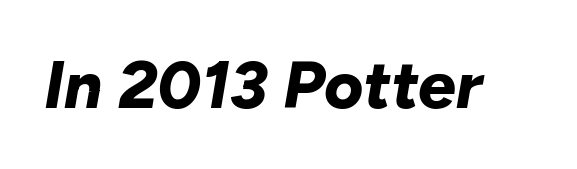
Q: Is the text bold? A: Yes.
Q: Is the text italic (slanted)? A: Yes, it leans right by about 10 degrees.
Q: Is the text underlined? A: No.
Q: Is the spacing between letters normal or unusually wide? A: Normal.
Q: Width (condensed, normal, or wide)? A: Normal.
Q: Stroke contrast? A: Low.
Q: x-height? A: Medium.
Q: Monospaced? A: No.
